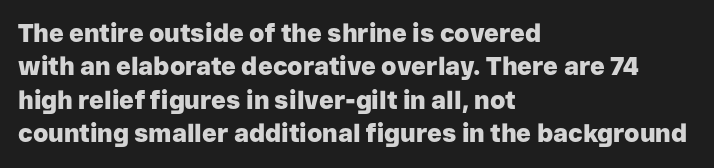
Q: Is the text bold? A: Yes.
Q: Is the text italic (slanted)? A: No, it is upright.
Q: Is the text underlined? A: No.
Q: How is the paragraph aligned? A: Left-aligned.
Q: Is the spacing between letters normal or unusually wide? A: Normal.
Q: Is the spacing between lines tight, normal or loose? A: Normal.
